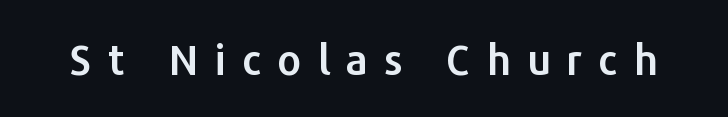
The lettering stays uniformly vertical, giving the passage a roman look. Look at the bottom of the vertical strokes: they stop flat, with no serifs. Students, note that the glyphs here are deliberately spaced far apart. The area under the type is left untouched. Proportional: the letters do not fall into vertical columns.
